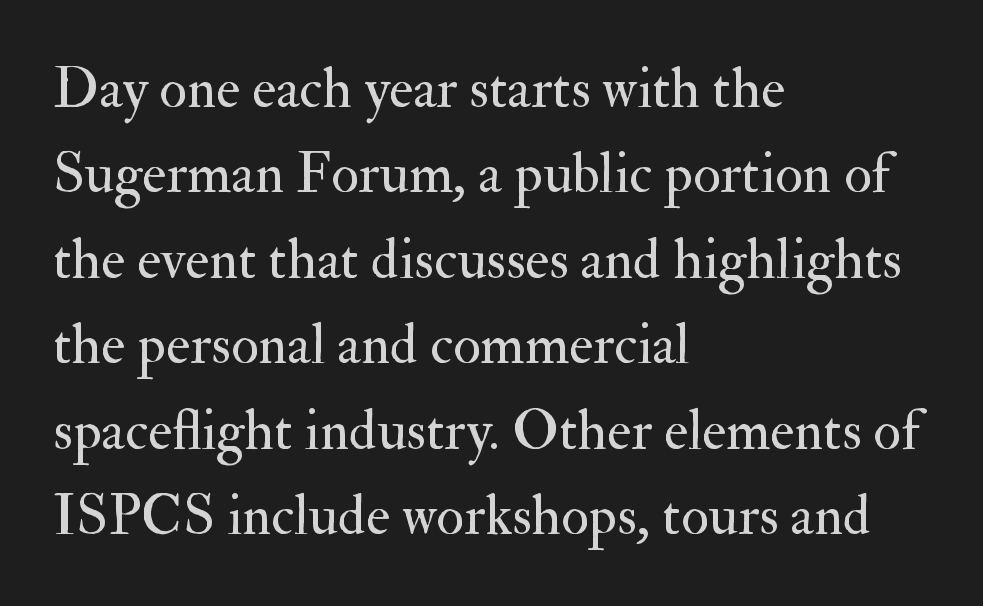
{"serif": "yes", "italic": "no", "bold": "no", "weight": "regular", "width": "normal", "stroke_contrast": "medium", "x_height": "small", "monospaced": "no", "underline": "no", "align": "left", "line_spacing": "normal", "line_spacing_ratio": 1.5, "letter_spacing": "normal", "letter_spacing_em": 0.0, "glyph_px": 57}
